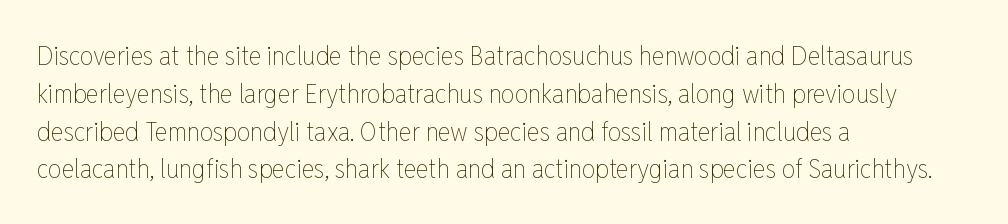
Short note: letters normally spaced. These lines are set flush left with a ragged right edge. The passage shown is not bold in any degree. Rows of type keep a routine distance in the vertical direction. This is the regular roman posture of the typeface.
